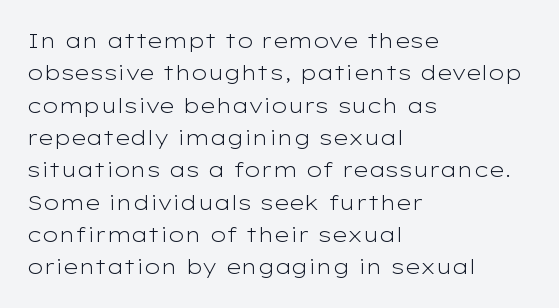
Q: Is the text bold? A: No.
Q: Is the text italic (slanted)? A: No, it is upright.
Q: Is the text underlined? A: No.
Q: How is the paragraph aligned? A: Left-aligned.
Q: Is the spacing between letters normal or unusually wide? A: Normal.
Q: Is the spacing between lines tight, normal or loose? A: Normal.
